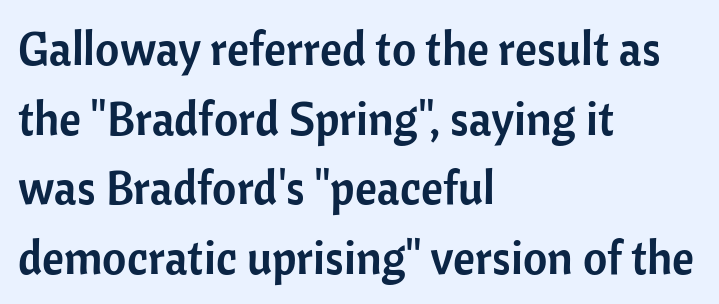
This sample has the flowing, uneven cadence of proportional lettering. In terms of letterspacing, this is plain default setting. Is this a sans? Yes — the strokes have no serifs. Alignment: flush left.
